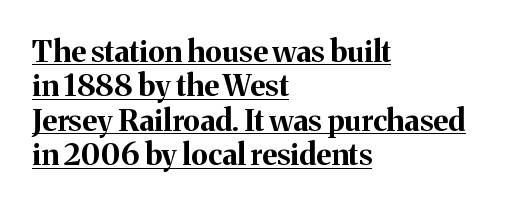
The image shows 30 px bold serif type, upright; set left-aligned, tight line spacing (1.15x), normal letter spacing, underlined; medium stroke contrast and a medium x-height.
